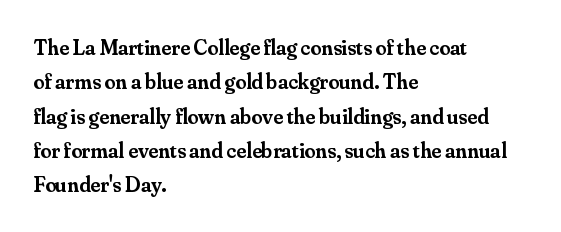
The lines in this sample share a left origin and differ only in where they stop. Firm but not heavy-handed strokes: this text is semibold. A typesetter would call this leading conventional body-copy spacing. Decoration check: the copy has no underline. There is no visible air inserted between adjacent glyphs. Ordinary non-slanted type is in use.
